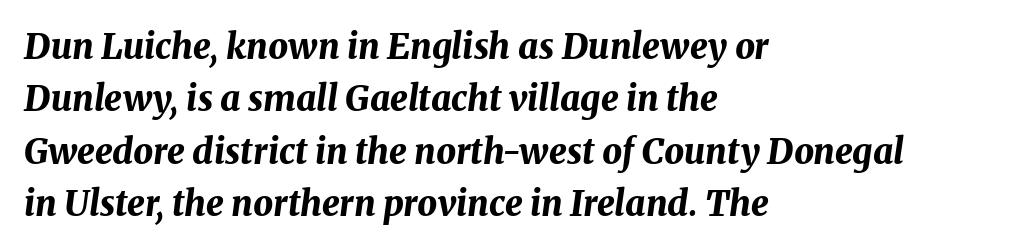
{"italic": "yes", "lean": "right", "slant_degrees": 8, "bold": "yes", "weight": "bold", "width": "normal", "stroke_contrast": "medium", "x_height": "medium", "monospaced": "no", "underline": "no", "align": "left", "line_spacing": "normal", "line_spacing_ratio": 1.5, "letter_spacing": "normal", "letter_spacing_em": 0.0, "glyph_px": 35}
